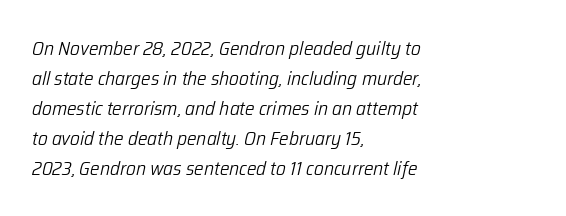
The specimen reads as italic at a glance. This block has exactly the height ordinary leading produces. Plain, unruled lines of type. Weight class: somewhere from thin through regular. Line beginnings align vertically; line endings do not. How are the letters spaced? Ordinarily, with no added tracking.
